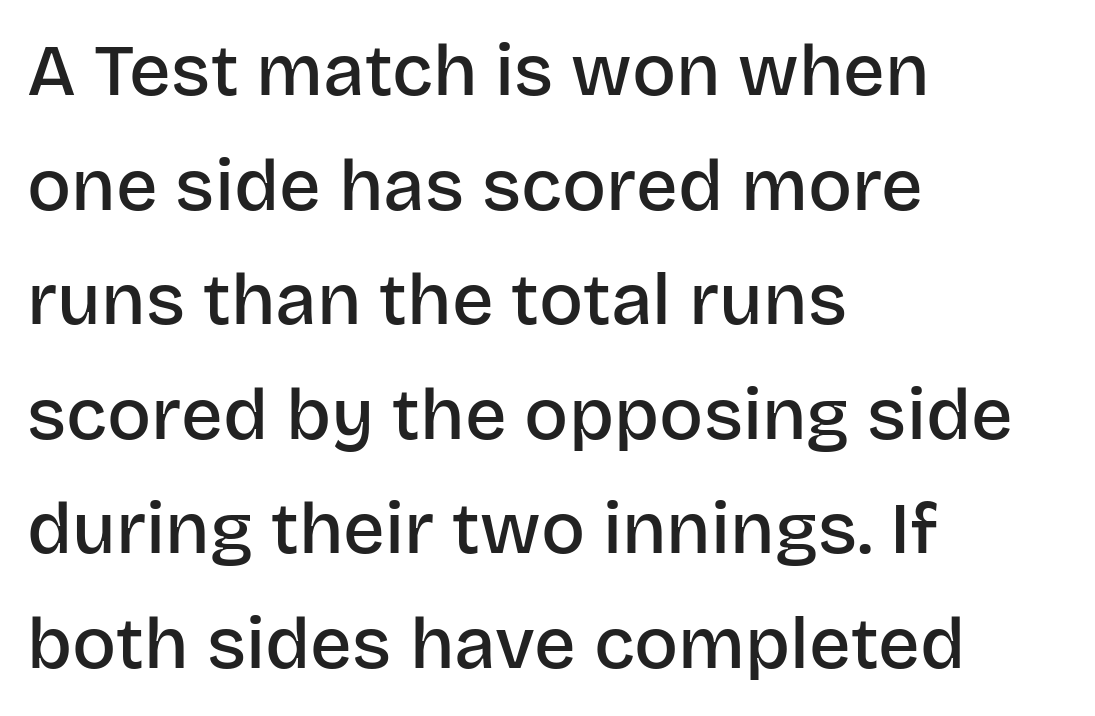
Q: Is the text bold? A: Semi-bold.
Q: Is the text italic (slanted)? A: No, it is upright.
Q: Is the typeface a serif or a sans-serif typeface? A: Sans-serif.
Q: Is the text underlined? A: No.
Q: How is the paragraph aligned? A: Left-aligned.
Q: Is the spacing between letters normal or unusually wide? A: Normal.
Q: Is the spacing between lines tight, normal or loose? A: Normal.
Q: Width (condensed, normal, or wide)? A: Normal.
Q: Stroke contrast? A: Low.
Q: x-height? A: Large.
Q: Monospaced? A: No.
